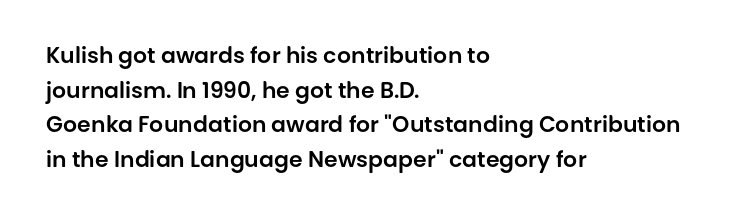
{"italic": "no", "underline": "no", "align": "left", "line_spacing": "normal", "line_spacing_ratio": 1.57, "letter_spacing": "normal", "letter_spacing_em": 0.0, "glyph_px": 22}
